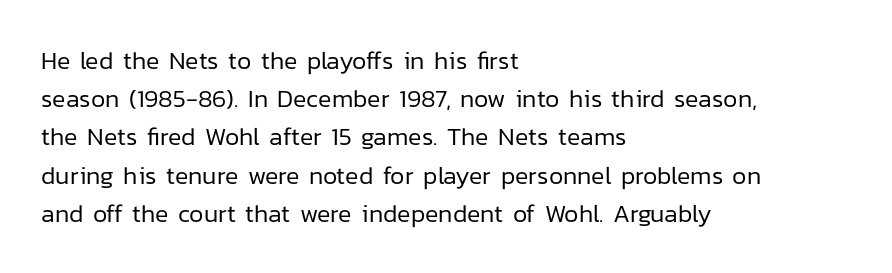
Q: Is the text bold? A: No.
Q: Is the text italic (slanted)? A: No, it is upright.
Q: Is the text underlined? A: No.
Q: How is the paragraph aligned? A: Left-aligned.
Q: Is the spacing between letters normal or unusually wide? A: Normal.
Q: Is the spacing between lines tight, normal or loose? A: Normal.
